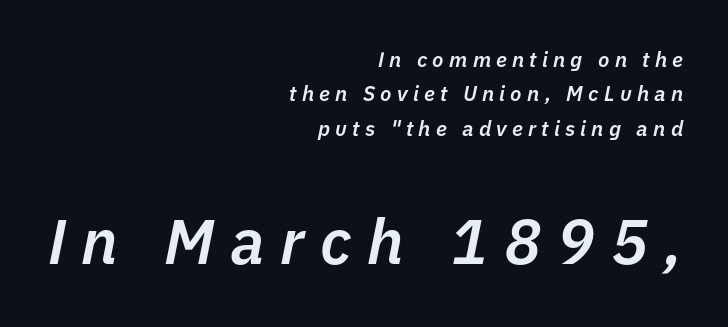
The image shows 63 px semibold type, italic (leaning right); set right-aligned, normal line spacing (1.64x), unusually wide letter spacing (+0.25 em), not underlined; the second (bottom) block is 3.0x larger; low stroke contrast and a medium x-height.
